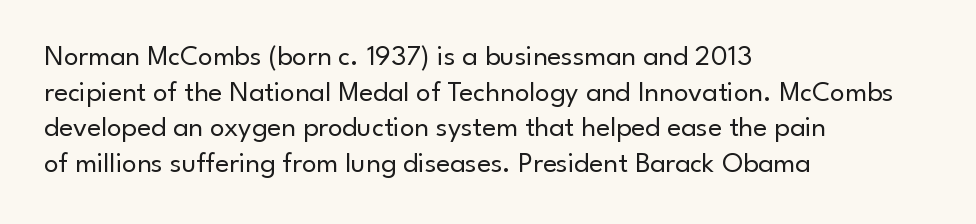
The letters advance in unequal steps, a hallmark of proportional type. Summary of weight: not heavy and not bold. The paragraph has a hard left edge and a soft right edge. Inter-character spacing is left at the font's built-in metrics. Stroke terminals: plain, sans-serif. Style check: upright.
